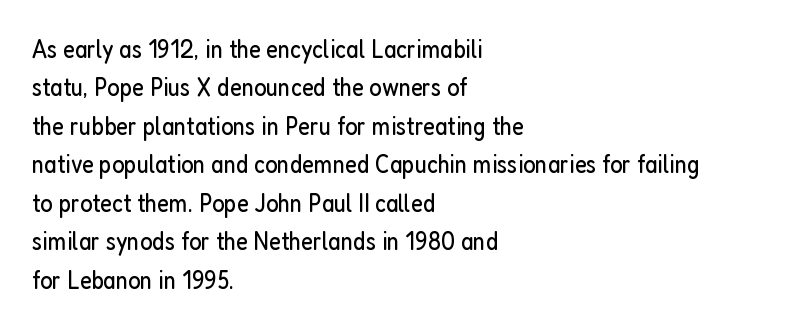
Q: Is the text bold? A: No.
Q: Is the text italic (slanted)? A: No, it is upright.
Q: Is the text underlined? A: No.
Q: How is the paragraph aligned? A: Left-aligned.
Q: Is the spacing between letters normal or unusually wide? A: Normal.
Q: Is the spacing between lines tight, normal or loose? A: Normal.
